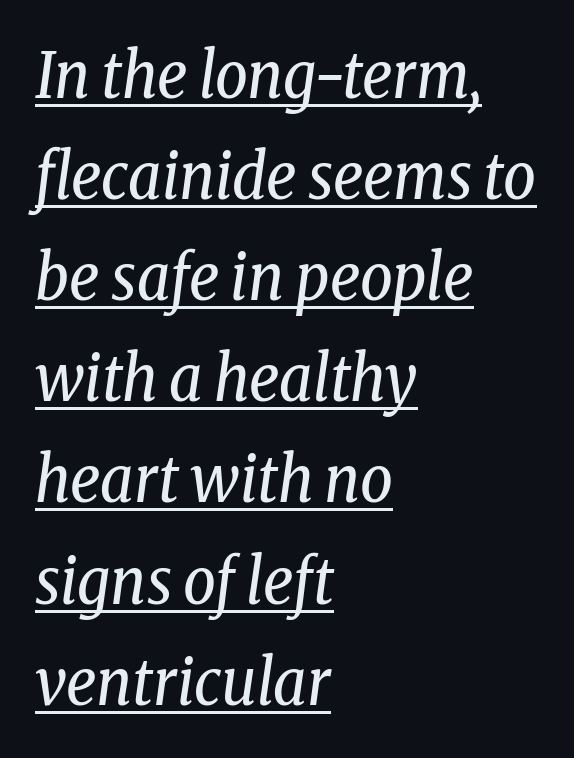
The image shows 64 px regular-weight, condensed serif type, italic (leaning right); set left-aligned, normal line spacing (1.58x), normal letter spacing, underlined; low stroke contrast and a medium x-height.
